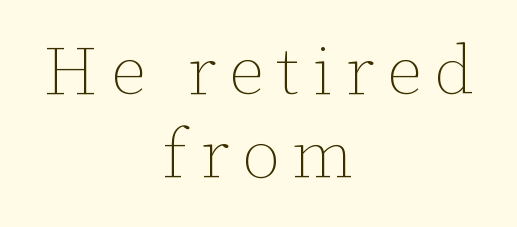
The image shows 69 px thin type, upright; set centered, line spacing 1.2x, not underlined; low stroke contrast and a medium x-height.
